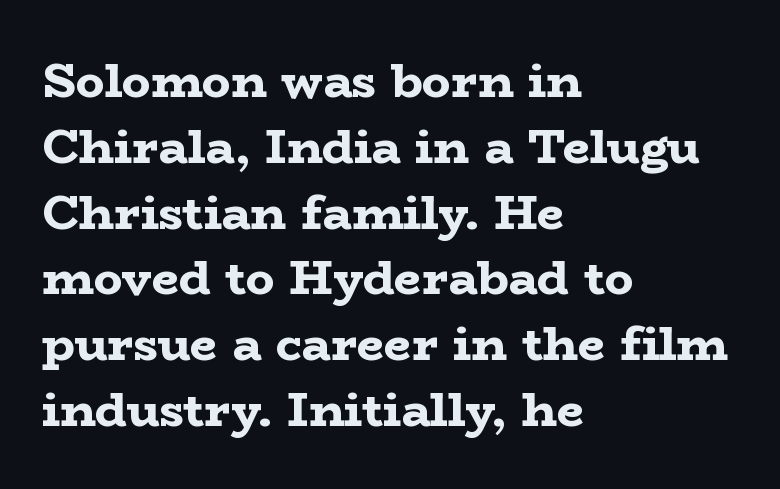
Q: Is the text bold? A: Yes.
Q: Is the text italic (slanted)? A: No, it is upright.
Q: Is the typeface a serif or a sans-serif typeface? A: Serif.
Q: Is the text underlined? A: No.
Q: How is the paragraph aligned? A: Left-aligned.
Q: Is the spacing between letters normal or unusually wide? A: Normal.
Q: Is the spacing between lines tight, normal or loose? A: Normal.
Q: Width (condensed, normal, or wide)? A: Wide.
Q: Stroke contrast? A: Low.
Q: x-height? A: Medium.
Q: Monospaced? A: No.
